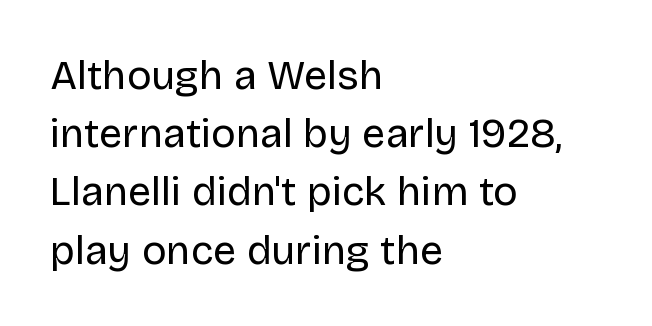
The image shows 41 px regular-weight sans-serif type, upright; set left-aligned, normal line spacing (1.42x), normal letter spacing, not underlined; low stroke contrast and a large x-height.
